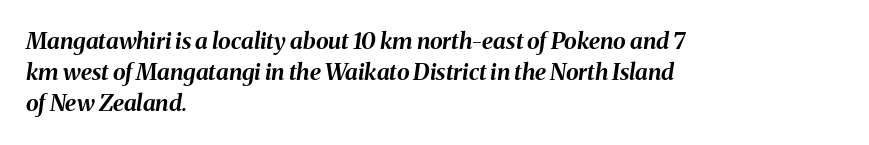
Notice how the stems are inclined rather than vertical — that's the hallmark of italics. The ragged edge is on the right, which tells us the setting is flush left. Descender tails drop into unmarked territory. The glyphs have the mass of a bold cut. Letter spacing: default. Notice how descenders clear the ascenders below comfortably — that's standard leading.
